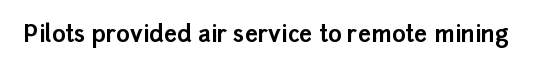
Notice how thick the strokes are: this is what a full bold looks like. In terms of letterspacing, this is plain default setting. The specimen omits any rule beneath the text block's lines. The lettering stays uniformly vertical, giving the passage a roman look.
